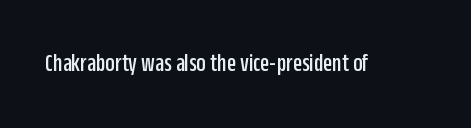
Is there any slant? The stems are plumb. Descenders are the only things crossing below the line. The line texture is even and compact thanks to regular tracking.
